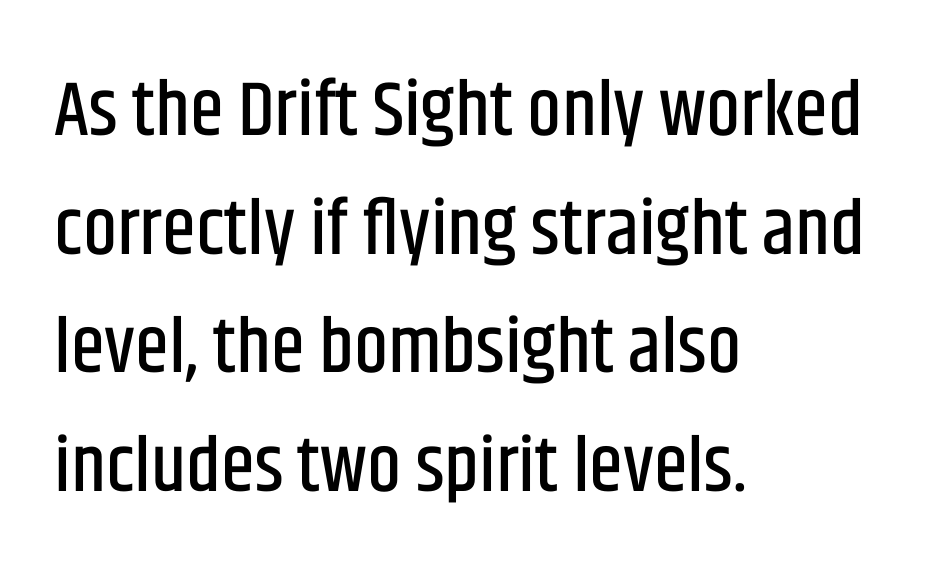
Q: Is the text italic (slanted)? A: No, it is upright.
Q: Is the typeface a serif or a sans-serif typeface? A: Sans-serif.
Q: Is the text underlined? A: No.
Q: How is the paragraph aligned? A: Left-aligned.
Q: Is the spacing between letters normal or unusually wide? A: Normal.
Q: Is the spacing between lines tight, normal or loose? A: Normal.
Q: Width (condensed, normal, or wide)? A: Condensed.
Q: Stroke contrast? A: Low.
Q: x-height? A: Large.
Q: Monospaced? A: No.
